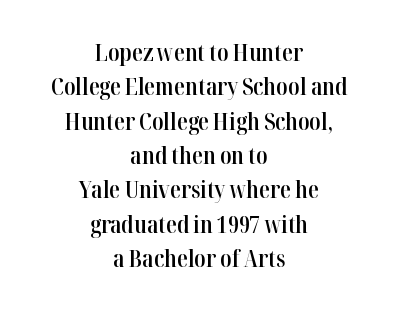
The image shows 24 px text type, upright; set centered, normal line spacing (1.43x), normal letter spacing, not underlined.
